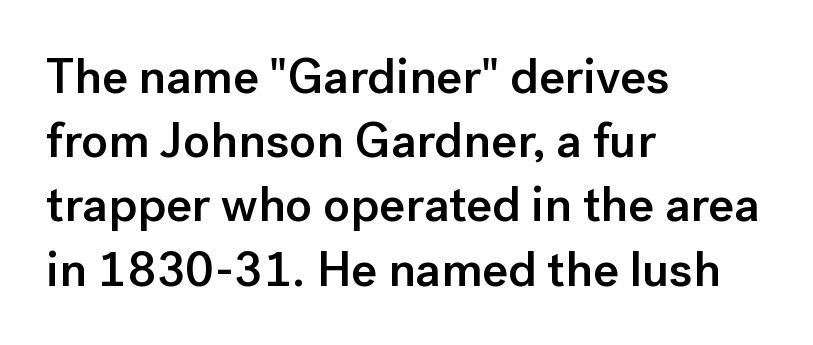
The space beneath each line is pristine and unruled. Horizontal alignment here is leftward, the default for most running prose. Proportional: the letters do not fall into vertical columns. The typesetting leans somewhat heavy: a semibold. Ascenders rise straight up at ninety degrees.
